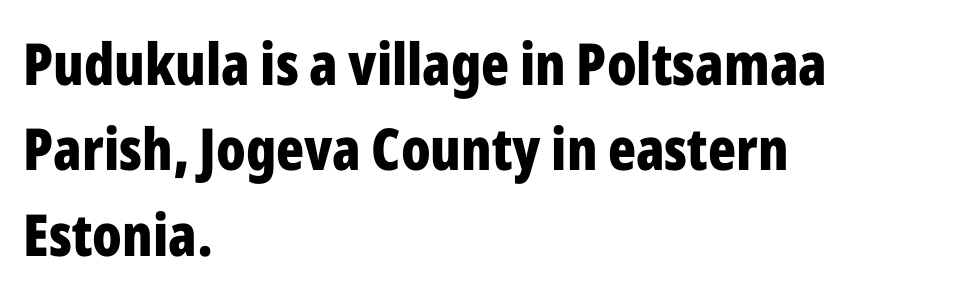
{"serif": "no", "italic": "no", "bold": "yes", "weight": "bold", "width": "condensed", "stroke_contrast": "low", "x_height": "medium", "monospaced": "no", "underline": "no", "align": "left", "line_spacing": "normal", "line_spacing_ratio": 1.47, "letter_spacing": "normal", "letter_spacing_em": 0.0, "glyph_px": 58}
